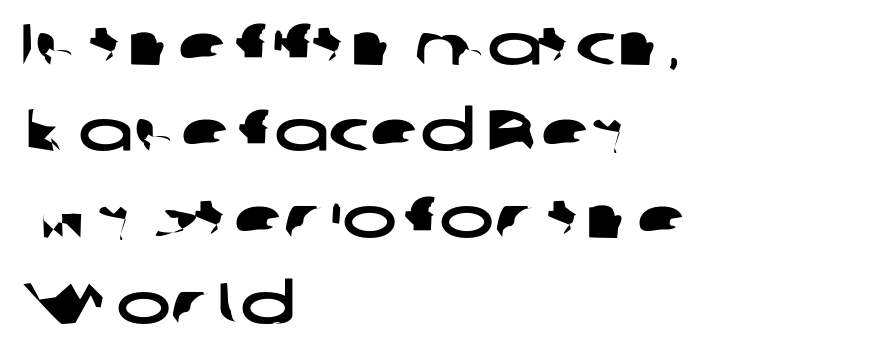
Q: Is the typeface a serif or a sans-serif typeface? A: Sans-serif.
Q: Is the text underlined? A: No.
Q: How is the paragraph aligned? A: Left-aligned.
Q: Is the spacing between letters normal or unusually wide? A: Normal.
Q: Is the spacing between lines tight, normal or loose? A: Normal.
Q: Width (condensed, normal, or wide)? A: Wide.
Q: Stroke contrast? A: Low.
Q: x-height? A: Medium.
Q: Monospaced? A: No.
